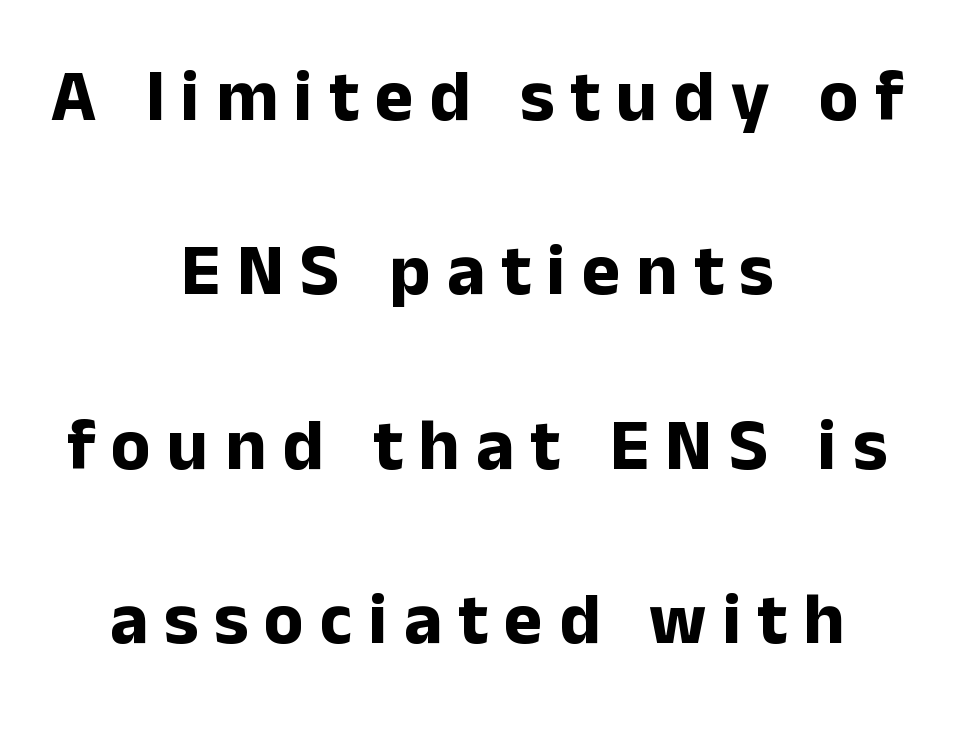
Note: no serifs on the glyphs. Tracking value appears strongly positive — letters spread wide. Is there much room between lines? Yes — plenty of vertical air separates them. In terms of posture, this sample is upright.
